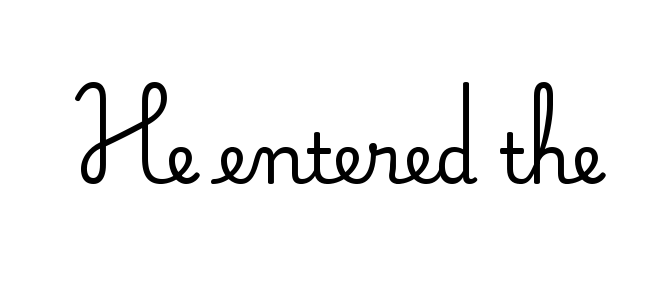
The image shows 69 px serif type, upright; set normal letter spacing, not underlined; medium stroke contrast and a small x-height.
